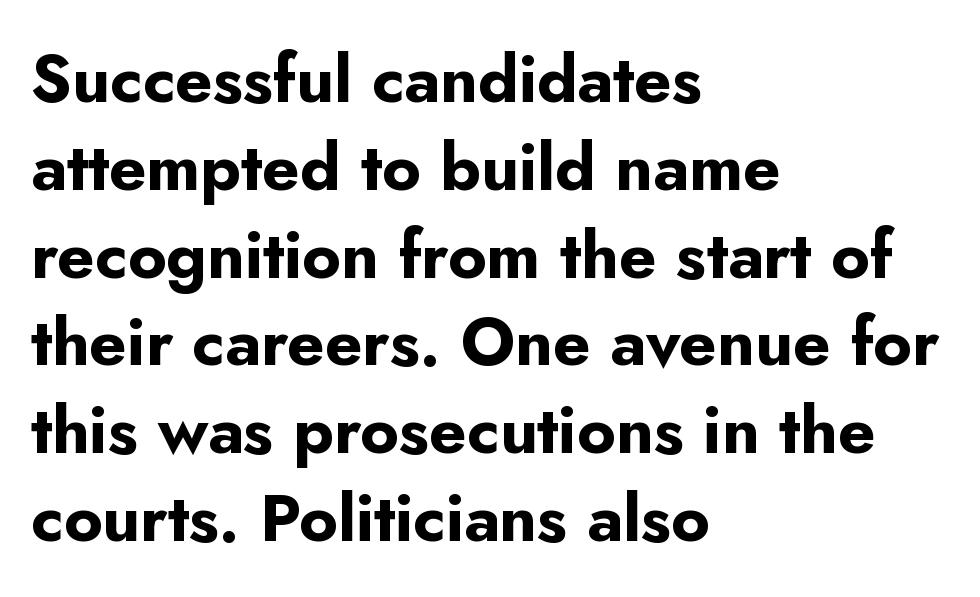
The image shows 66 px bold sans-serif type, upright; set left-aligned, normal line spacing (1.33x), normal letter spacing, not underlined; low stroke contrast and a small x-height.
